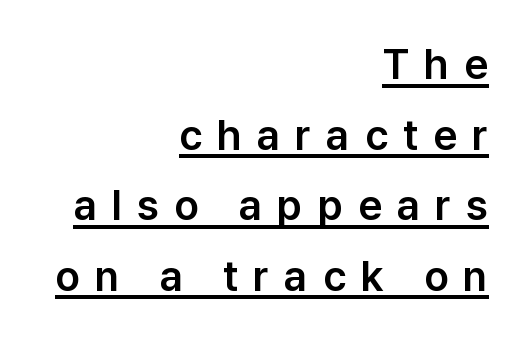
The image shows 42 px sans-serif type, upright; set right-aligned, normal line spacing (1.68x), unusually wide letter spacing (+0.36 em), underlined; low stroke contrast and a medium x-height.
